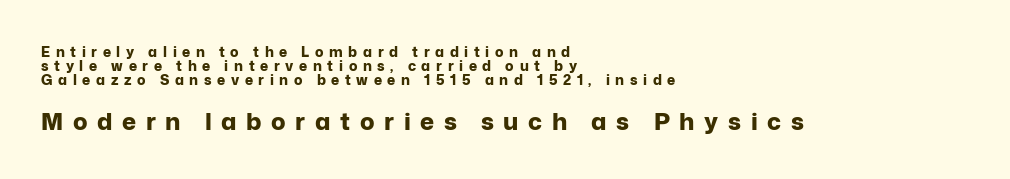
The image shows 24 px bold type, upright; set left-aligned, tight line spacing (1.01x), unusually wide letter spacing (+0.4 em), not underlined; the second (bottom) block is 1.71x larger.
